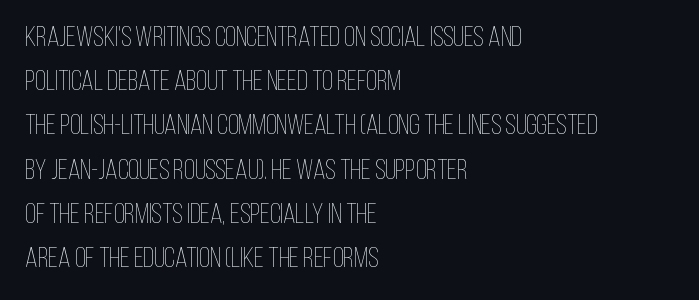
The image shows 28 px thin, condensed type, upright; set left-aligned, normal line spacing (1.58x), normal letter spacing, not underlined; low stroke contrast and a large x-height.
